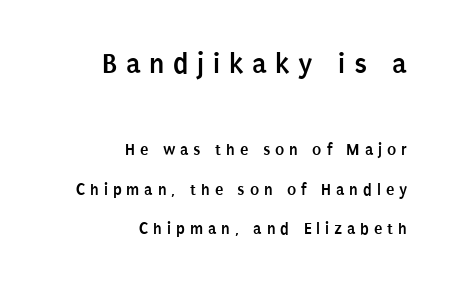
The image shows 30 px semibold, condensed sans-serif type, upright; set right-aligned, loose line spacing (2.33x), unusually wide letter spacing (+0.29 em), not underlined; the first (top) block is 1.76x larger; low stroke contrast and a large x-height.
